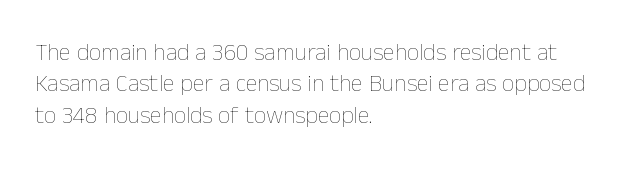
The image shows 24 px text type, upright; set left-aligned, normal line spacing (1.31x), normal letter spacing, not underlined.
